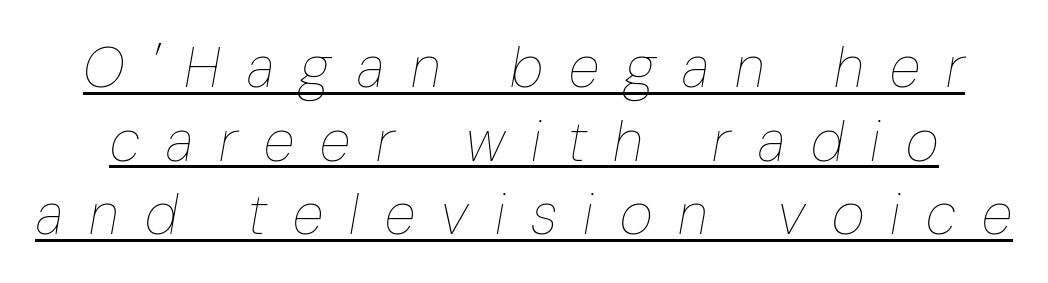
The image shows 57 px thin, condensed type, italic (leaning right); set normal line spacing (1.29x), unusually wide letter spacing (+0.46 em), underlined; low stroke contrast and a medium x-height.
